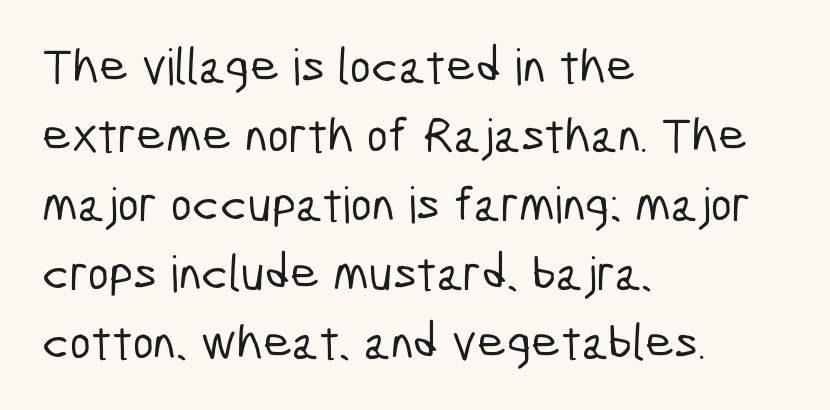
Does extra space separate the letters? No, they use regular spacing. The passage shown stacks its lines at a standard gap. The lines are quadded left. Observe the absence of serifs on each vertical stroke in this sample. Note the varied advance widths — an 'i' is clearly narrower than an 'm'.
